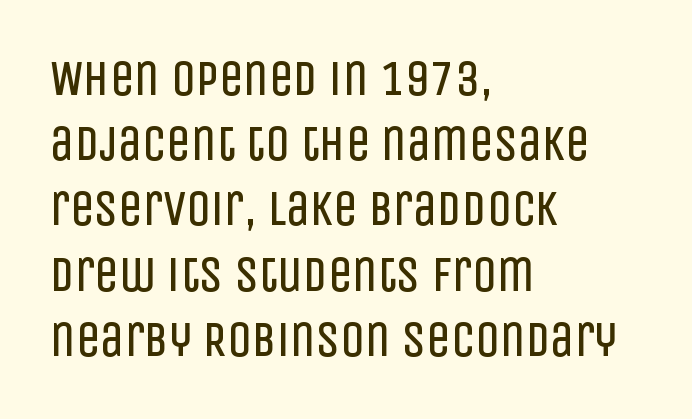
Evenly set lines give the paragraph a standard silhouette. Letterform terminals end flat and unadorned throughout the passage. A quiet, ordinary-to-light weight characterises the typeface. The words here are not underlined.
